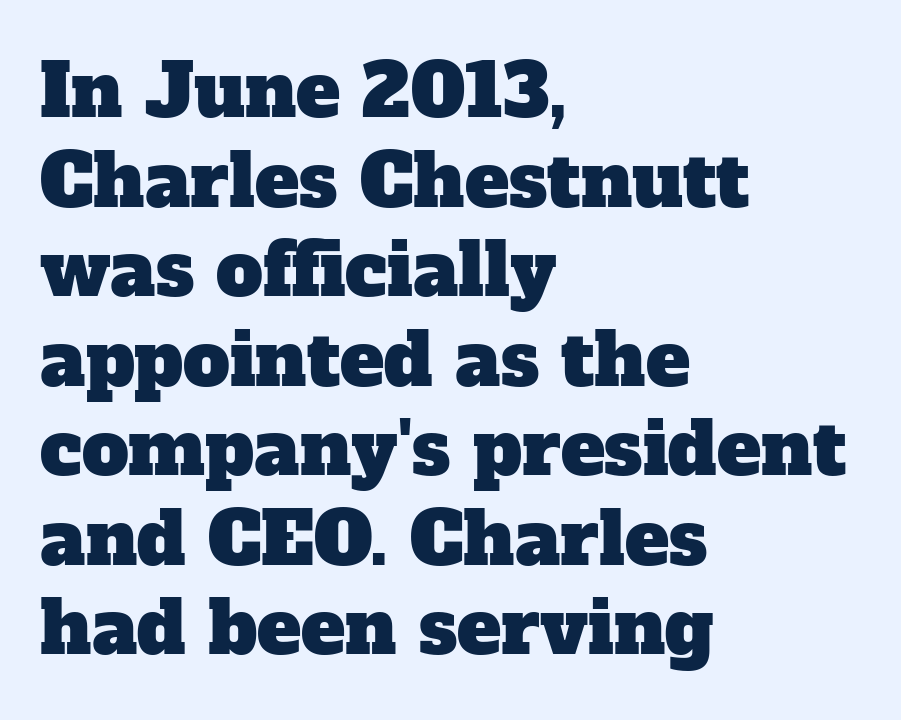
{"serif": "yes", "width": "normal", "stroke_contrast": "low", "x_height": "medium", "monospaced": "no", "underline": "no", "align": "left", "line_spacing_ratio": 1.21, "letter_spacing": "normal", "letter_spacing_em": 0.0, "glyph_px": 74}
